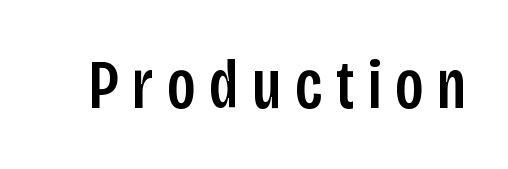
The image shows 71 px condensed sans-serif type, upright; set not underlined; low stroke contrast and a large x-height.
